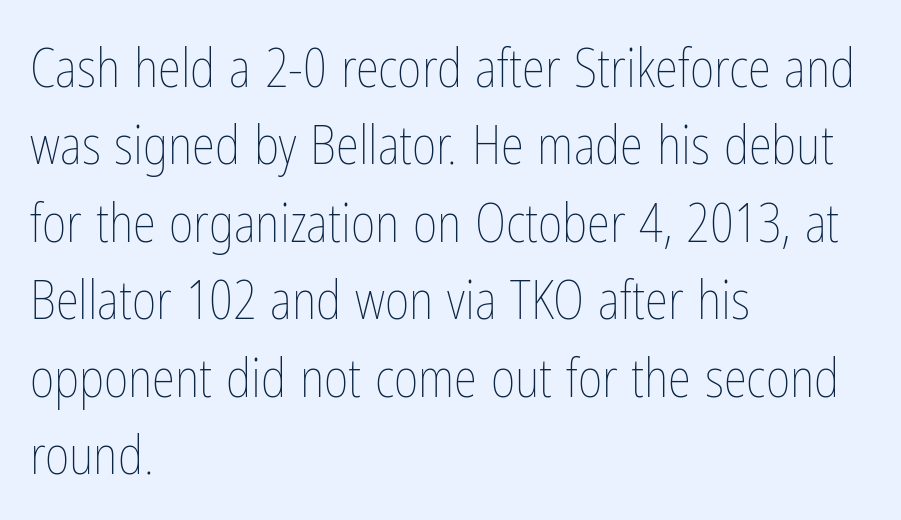
The paragraph has a hard left edge and a soft right edge. Plain, unruled lines of type. Compared with typical body copy, the letter spacing here is the same. Looks like regular typesetting: each glyph gets only the width it needs.
